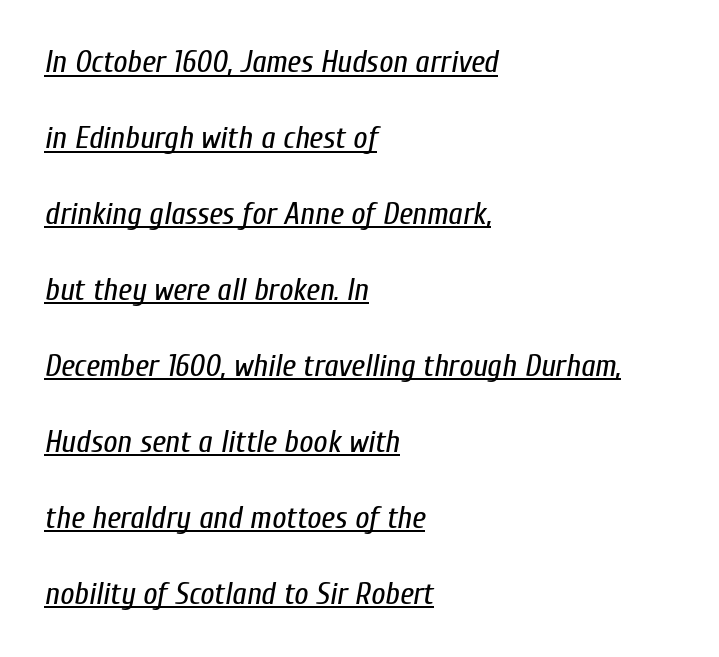
Q: Is the text bold? A: No.
Q: Is the text italic (slanted)? A: Yes, it leans right by about 10 degrees.
Q: Is the text underlined? A: Yes.
Q: How is the paragraph aligned? A: Left-aligned.
Q: Is the spacing between letters normal or unusually wide? A: Normal.
Q: Is the spacing between lines tight, normal or loose? A: Loose.
Q: Width (condensed, normal, or wide)? A: Condensed.
Q: Stroke contrast? A: Low.
Q: x-height? A: Medium.
Q: Monospaced? A: No.
